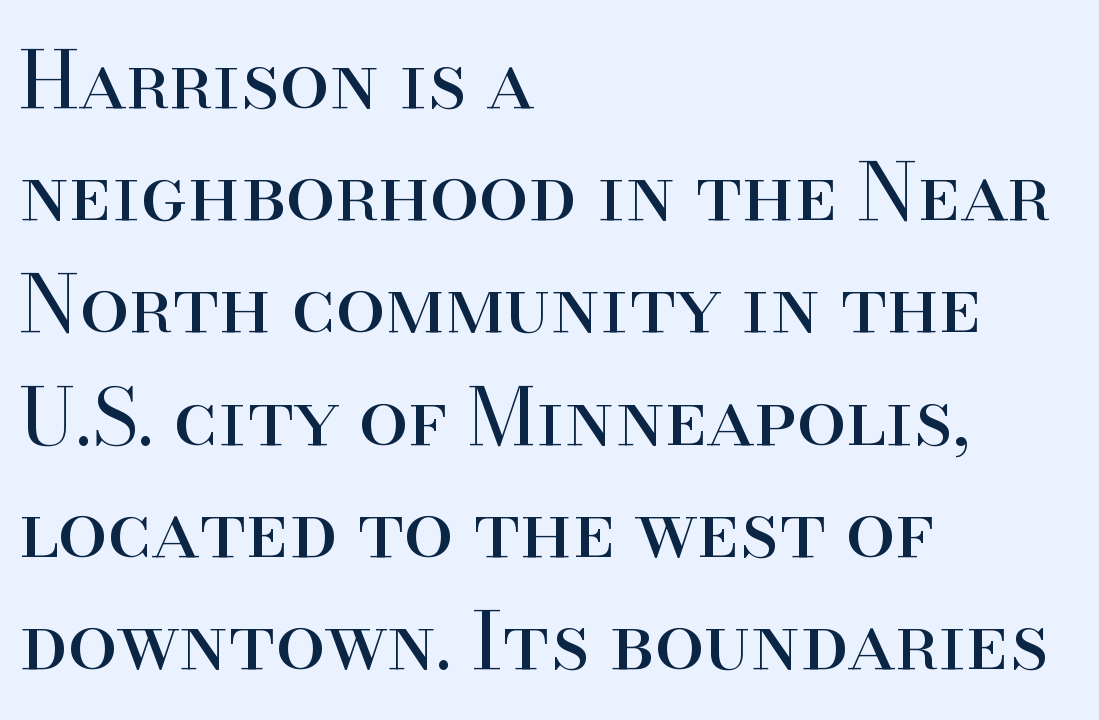
Q: Is the text bold? A: No.
Q: Is the text italic (slanted)? A: No, it is upright.
Q: Is the typeface a serif or a sans-serif typeface? A: Serif.
Q: Is the text underlined? A: No.
Q: How is the paragraph aligned? A: Left-aligned.
Q: Is the spacing between letters normal or unusually wide? A: Normal.
Q: Is the spacing between lines tight, normal or loose? A: Normal.
Q: Width (condensed, normal, or wide)? A: Normal.
Q: Stroke contrast? A: High.
Q: x-height? A: Small.
Q: Monospaced? A: No.
